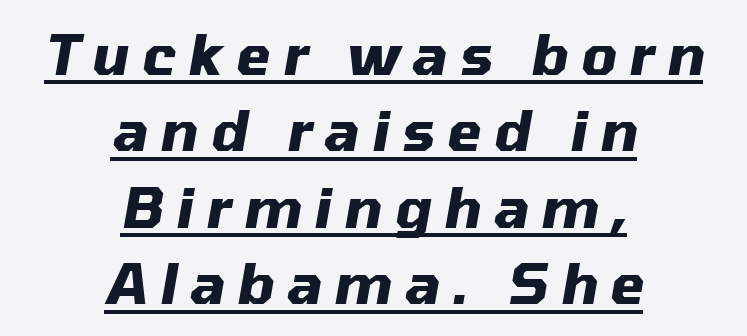
This sample carries an underscore along the baseline area. If you folded the block vertically in half, each line would mirror itself in length. Look at the stroke-to-counter ratio: heavy, a bold. The tracking jumps out immediately: characters are airy and widely separated.
